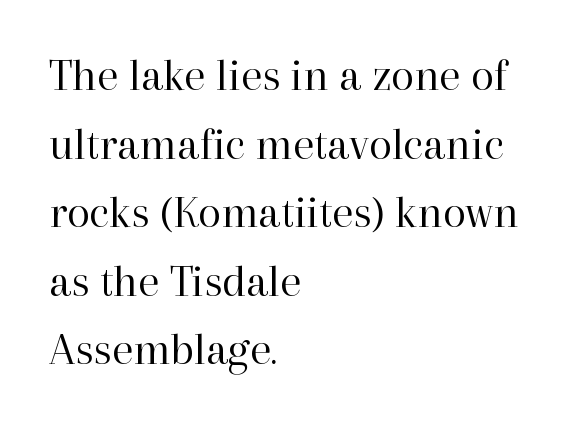
The image shows 47 px regular-weight serif type, upright; set left-aligned, normal line spacing (1.46x), normal letter spacing, not underlined; high stroke contrast and a medium x-height.
